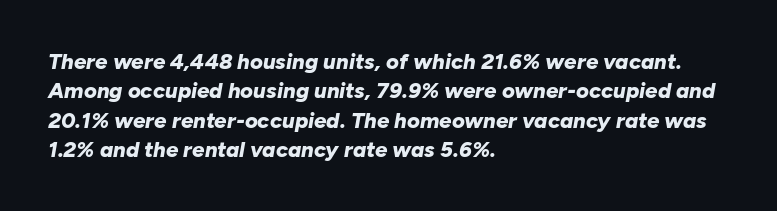
Q: Is the text bold? A: Yes.
Q: Is the text italic (slanted)? A: Yes, it leans right by about 10 degrees.
Q: Is the text underlined? A: No.
Q: How is the paragraph aligned? A: Left-aligned.
Q: Is the spacing between letters normal or unusually wide? A: Normal.
Q: Is the spacing between lines tight, normal or loose? A: Normal.
